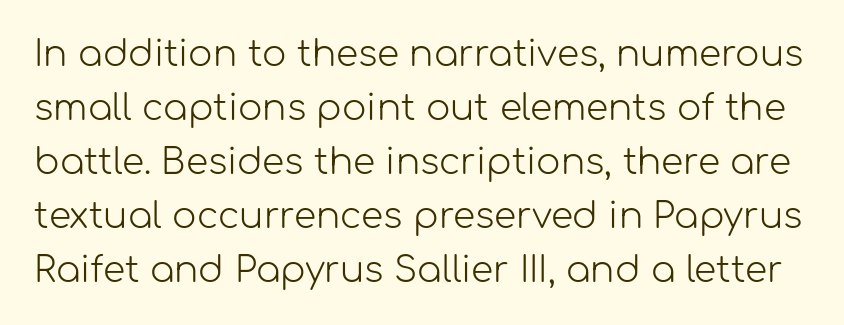
Each letter's strokes conclude bluntly, with no projecting serifs. What's the leading like? Ordinary, nothing unusual. Varying glyph widths throughout — classic text-font behaviour. Ascenders rise straight up at ninety degrees. The strokes carry an ordinary text weight at most. Each word holds together tightly as a unit, with standard inter-letter gaps.
